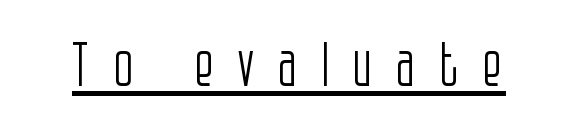
The image shows 59 px light, condensed sans-serif type, upright; set unusually wide letter spacing (+0.39 em), underlined; low stroke contrast and a large x-height.
